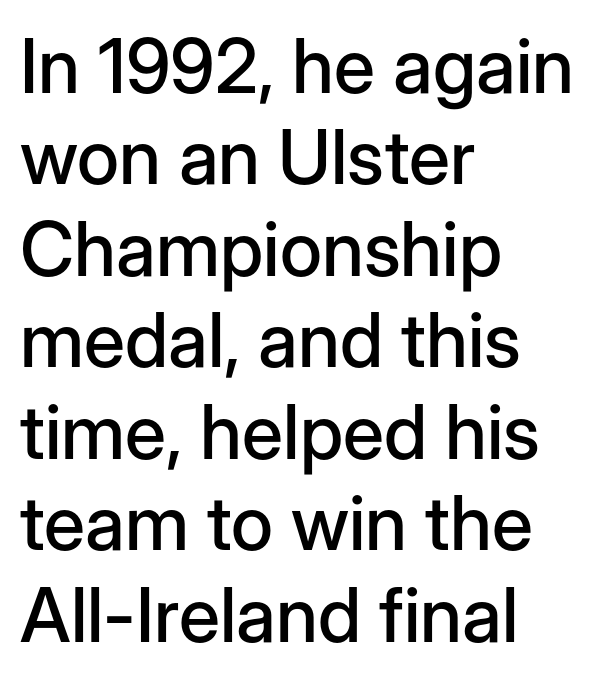
The image shows 75 px sans-serif type, upright; set left-aligned, line spacing 1.22x, normal letter spacing, not underlined; low stroke contrast and a medium x-height.
